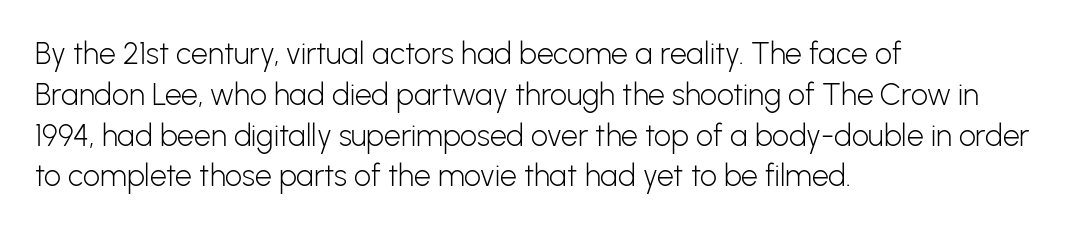
The image shows 30 px light sans-serif type, upright; set left-aligned, normal line spacing (1.36x), normal letter spacing, not underlined; low stroke contrast and a medium x-height.
